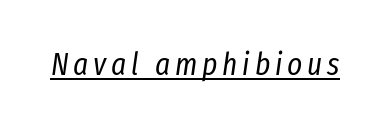
Q: Is the text bold? A: No.
Q: Is the text italic (slanted)? A: Yes, it leans right by about 8 degrees.
Q: Is the text underlined? A: Yes.
Q: Width (condensed, normal, or wide)? A: Condensed.
Q: Stroke contrast? A: Low.
Q: x-height? A: Medium.
Q: Monospaced? A: No.
